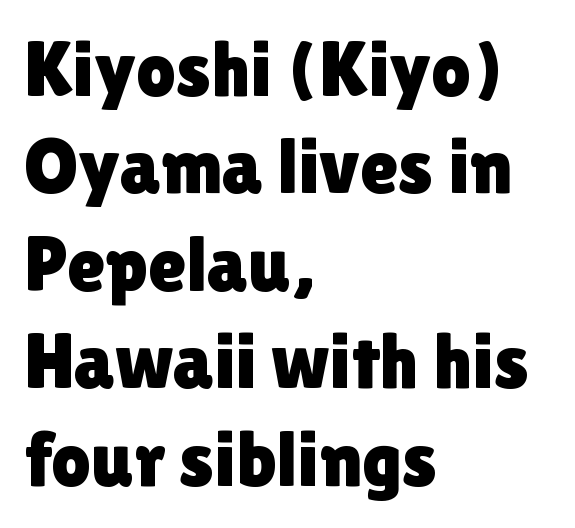
The image shows 78 px sans-serif type, upright; set left-aligned, normal line spacing (1.25x), normal letter spacing, not underlined; a medium x-height.
